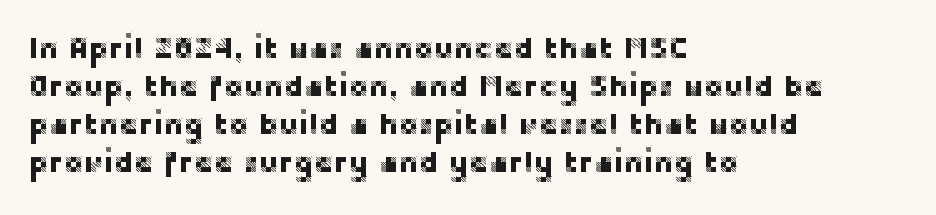
{"serif": "no", "italic": "no", "width": "normal", "stroke_contrast": "low", "x_height": "large", "monospaced": "no", "underline": "no", "align": "left", "line_spacing": "normal", "line_spacing_ratio": 1.27, "letter_spacing": "normal", "letter_spacing_em": 0.0, "glyph_px": 30}
